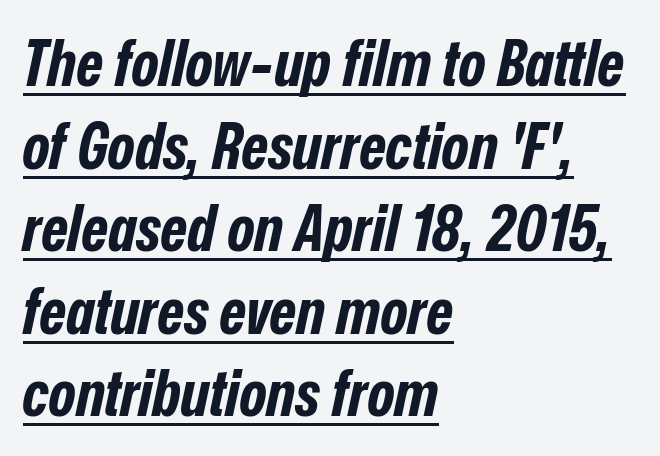
Notice how a bar underscores the lettering throughout. Does the copy run flush right? No — it runs flush left. Is there much room between lines? A standard amount, neither cramped nor airy. Characters follow at the spacing the type designer built in.
